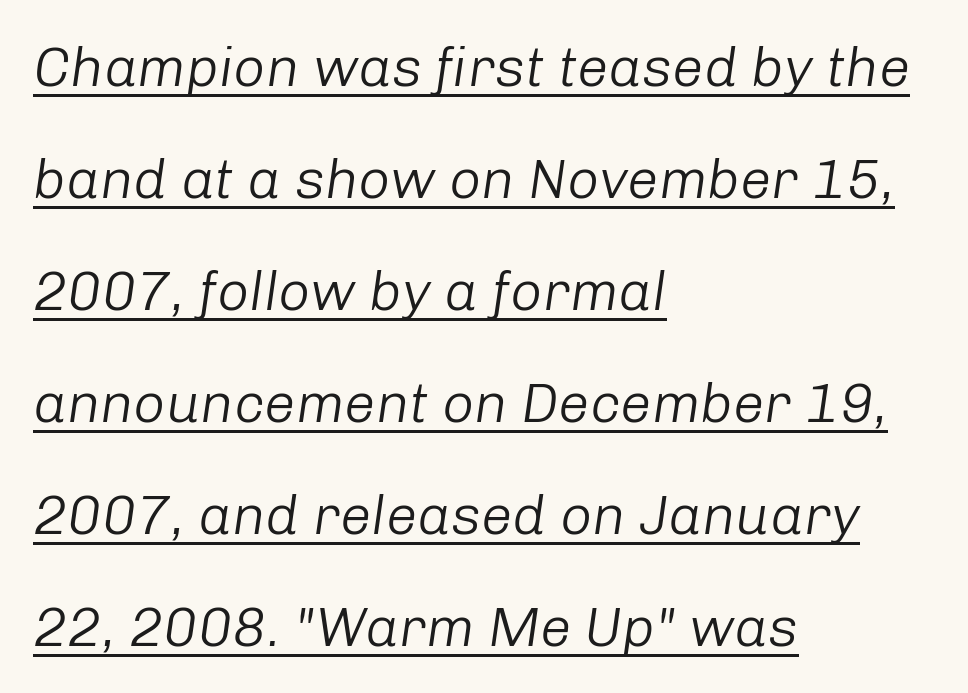
Notice how the stems are inclined rather than vertical — that's the hallmark of italics. Here the designer chose a conventional face with non-uniform glyph widths. Does the copy run flush right? No — it runs flush left. You can see a thin bar hugging the bottom of the glyphs. Nothing heavy about these letters — not bold at all.
